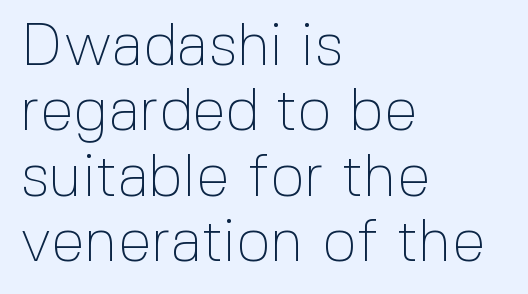
{"serif": "no", "italic": "no", "bold": "no", "weight": "thin", "width": "normal", "x_height": "medium", "monospaced": "no", "underline": "no", "align": "left", "line_spacing": "tight", "line_spacing_ratio": 1.09, "letter_spacing": "normal", "letter_spacing_em": 0.0, "glyph_px": 60}
